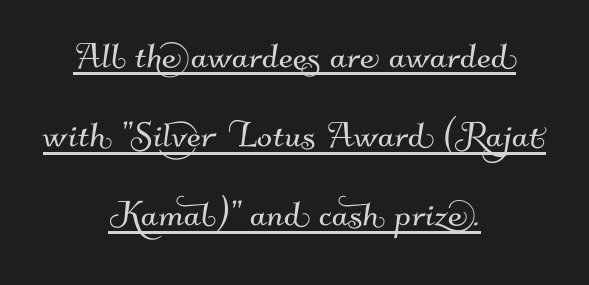
Each word holds together tightly as a unit, with standard inter-letter gaps. In terms of letterform style, serifs are entirely absent. Is this a fixed-width face? No — the glyphs have proportional, varying widths. Notice how a bar underscores the lettering throughout. The paragraph shown floats in the horizontal middle.
